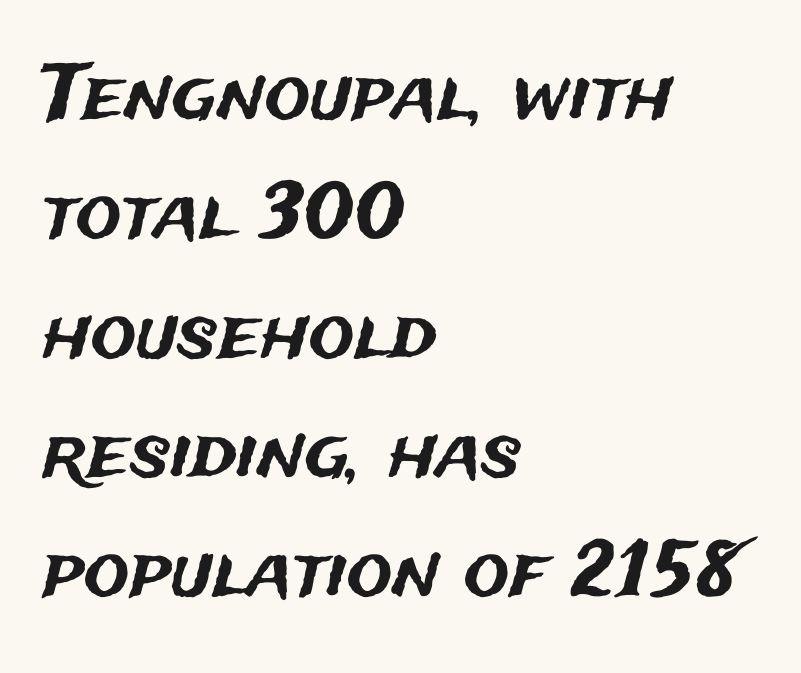
{"serif": "no", "width": "normal", "stroke_contrast": "medium", "x_height": "medium", "monospaced": "no", "underline": "no", "align": "left", "line_spacing": "normal", "line_spacing_ratio": 1.57, "letter_spacing": "normal", "letter_spacing_em": 0.0, "glyph_px": 76}
